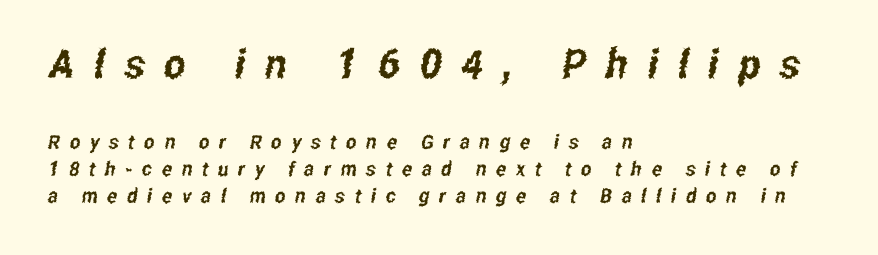
{"serif": "no", "width": "condensed", "stroke_contrast": "low", "x_height": "medium", "monospaced": "no", "underline": "no", "align": "left", "line_spacing": "normal", "line_spacing_ratio": 1.33, "letter_spacing": "wide", "letter_spacing_em": 0.48, "larger_block": "first", "size_ratio": 2.05, "glyph_px": 41}
